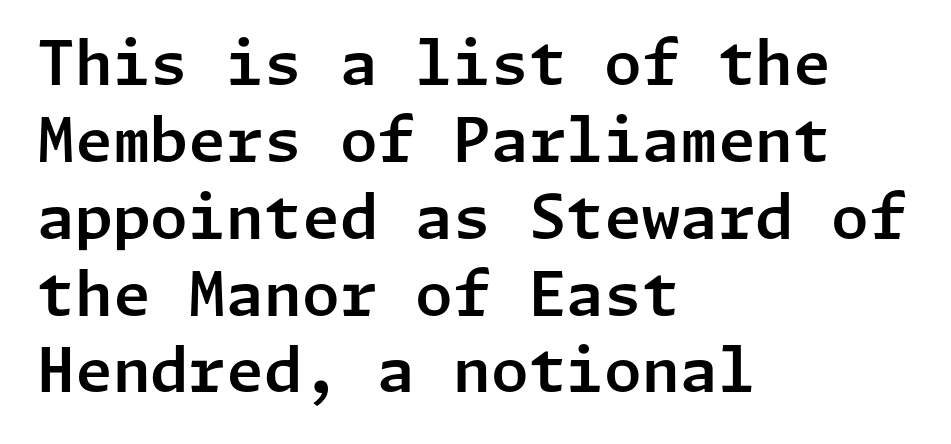
The rendering uses a moderate line-height, typical for paragraphs. A sans-serif font was chosen for this passage. Underline: absent. You could call the tracking neutral — neither tight nor loose. Ordinary non-slanted type is in use. The text block is weighted toward the left margin, trailing off unevenly rightward.
